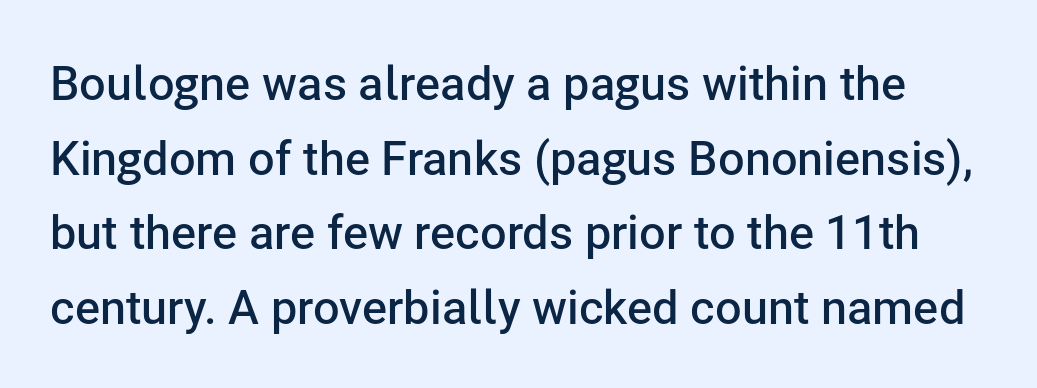
Q: Is the text bold? A: Semi-bold.
Q: Is the text italic (slanted)? A: No, it is upright.
Q: Is the typeface a serif or a sans-serif typeface? A: Sans-serif.
Q: Is the text underlined? A: No.
Q: Is the spacing between letters normal or unusually wide? A: Normal.
Q: Is the spacing between lines tight, normal or loose? A: Normal.
Q: Width (condensed, normal, or wide)? A: Normal.
Q: Stroke contrast? A: Low.
Q: x-height? A: Medium.
Q: Monospaced? A: No.
